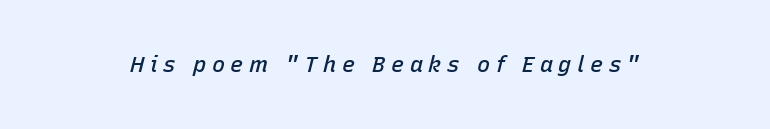
Q: Is the text bold? A: Semi-bold.
Q: Is the text italic (slanted)? A: Yes, it leans right by about 15 degrees.
Q: Is the text underlined? A: No.
Q: Is the spacing between letters normal or unusually wide? A: Unusually wide.
